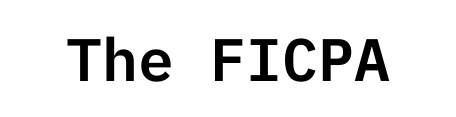
Letterform terminals end flat and unadorned throughout the passage. Underline: absent. Italic? Not at all — the glyphs are vertical. Tracking value appears to be zero — textbook default spacing.
